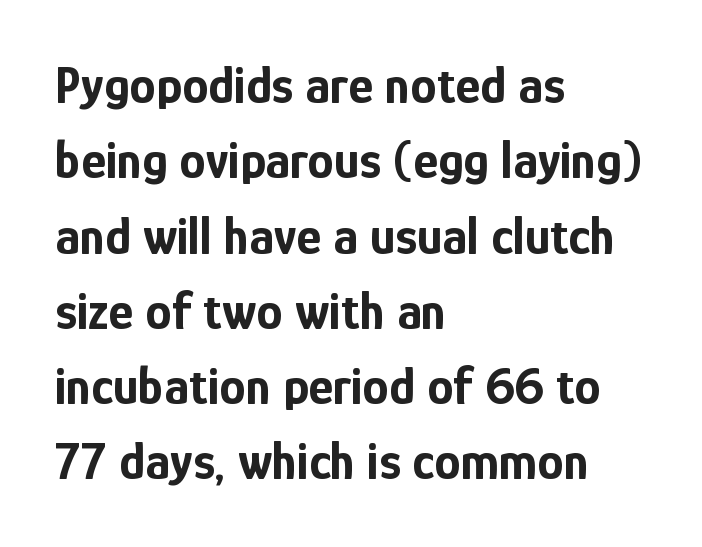
{"serif": "no", "italic": "no", "bold": "yes", "weight": "bold", "width": "condensed", "stroke_contrast": "low", "x_height": "medium", "monospaced": "no", "underline": "no", "align": "left", "line_spacing": "normal", "line_spacing_ratio": 1.42, "letter_spacing": "normal", "letter_spacing_em": 0.0, "glyph_px": 53}
